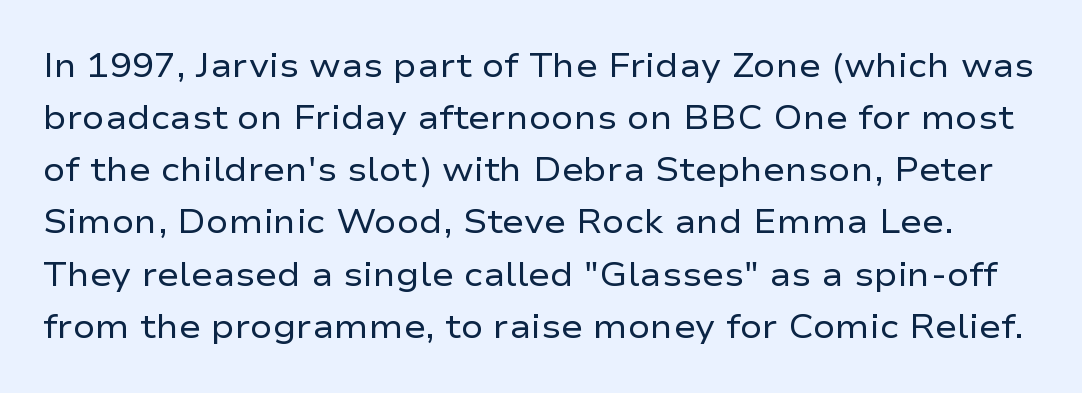
Lines of text with bare space underneath. This reads as an unemphasized weight, regular at the heaviest. Are there feet on the stems? There aren't — it's a sans. These lines keep a tight, regular rhythm from letter to letter. The rendering uses a moderate line-height, typical for paragraphs. Is this a fixed-width face? No — the glyphs have proportional, varying widths.
